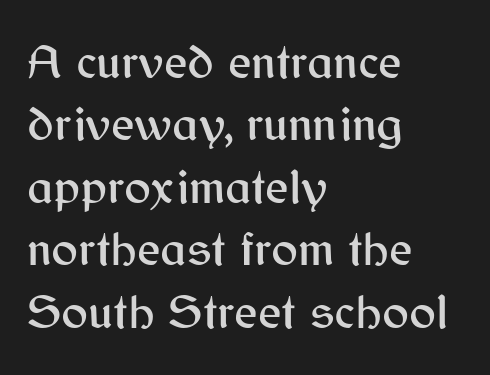
These lines are composed in type without serifs. Each letter keeps its own natural width here, so spacing adapts to shape. The glyphs are unaccompanied by any horizontal stroke below them. Line beginnings align vertically; line endings do not.
